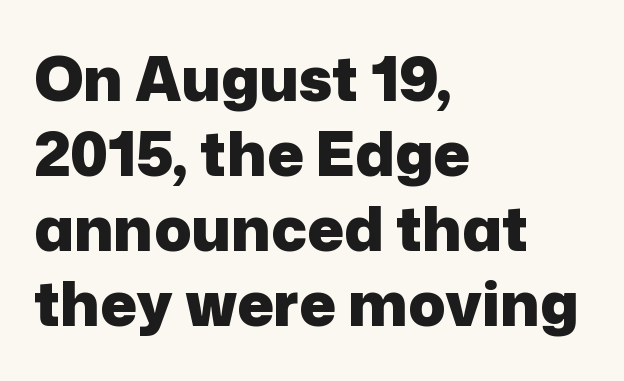
Every stem runs plumb, perpendicular to the baseline. The foot of each line stays bare and open. The lines in this sample share a left origin and differ only in where they stop. The characters look thick and weighty, a clear bold.
